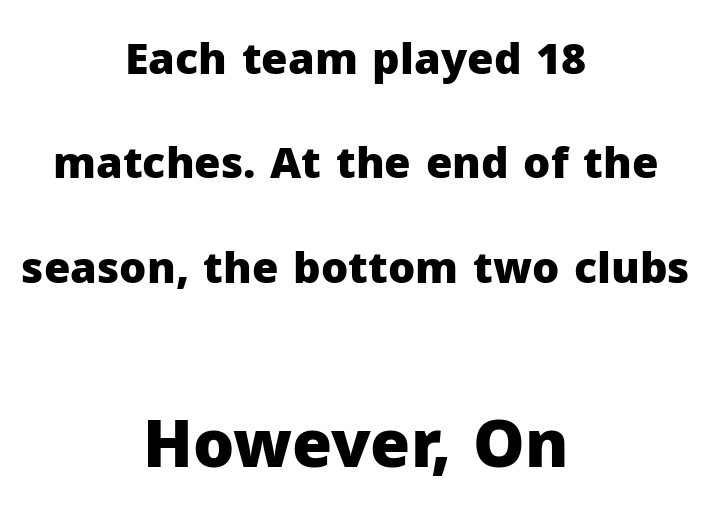
Think of a printed novel: that variable character pitch is what you see here. Descenders are the only things crossing below the line. You could call the tracking neutral — neither tight nor loose. Compare the two chunks: the lower has the greater cap height. These lines stack symmetrically, like a column narrowing and widening about its center.
